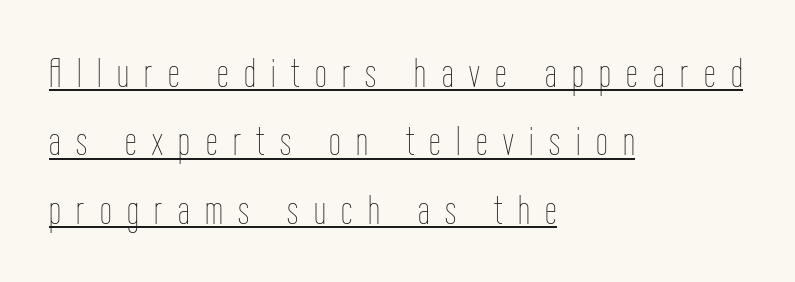
Caption: lettering with a line underneath. The font is comparable to plain body text, perhaps lighter. The rag falls on the right side of this text block. Ascenders rise straight up at ninety degrees.
